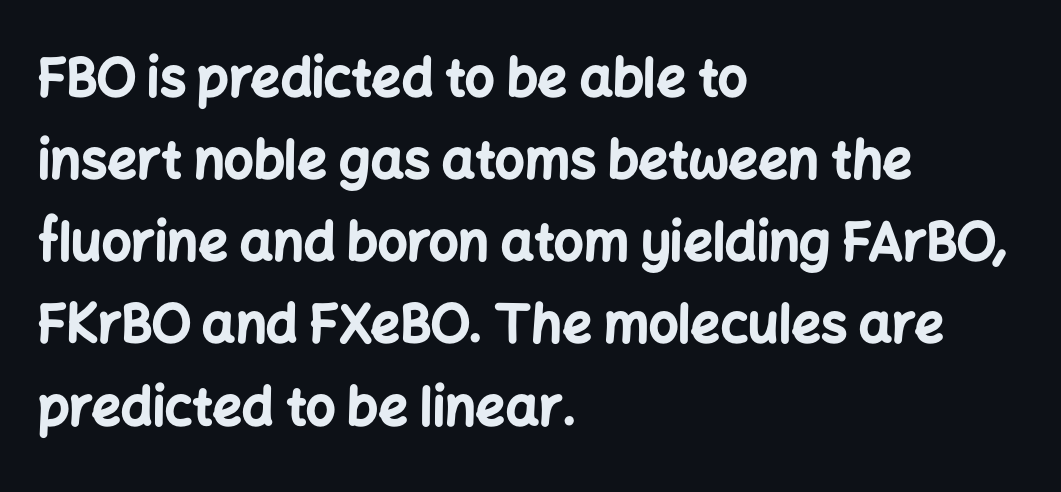
The image shows 52 px bold sans-serif type, upright; set left-aligned, normal line spacing (1.58x), normal letter spacing, not underlined; low stroke contrast and a medium x-height.
